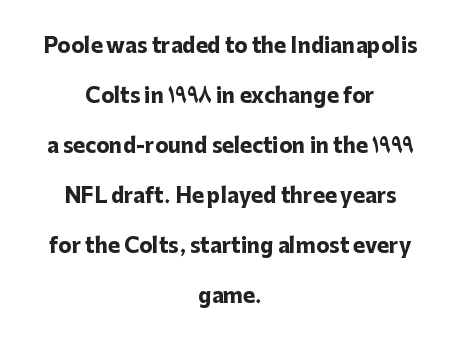
{"italic": "no", "bold": "yes", "underline": "no", "align": "center", "line_spacing": "loose", "line_spacing_ratio": 2.5, "letter_spacing": "normal", "letter_spacing_em": 0.0, "glyph_px": 20}
